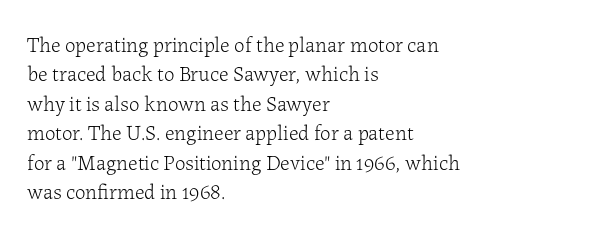
{"italic": "no", "bold": "no", "underline": "no", "align": "left", "line_spacing": "normal", "line_spacing_ratio": 1.4, "letter_spacing": "normal", "letter_spacing_em": 0.0, "glyph_px": 21}
